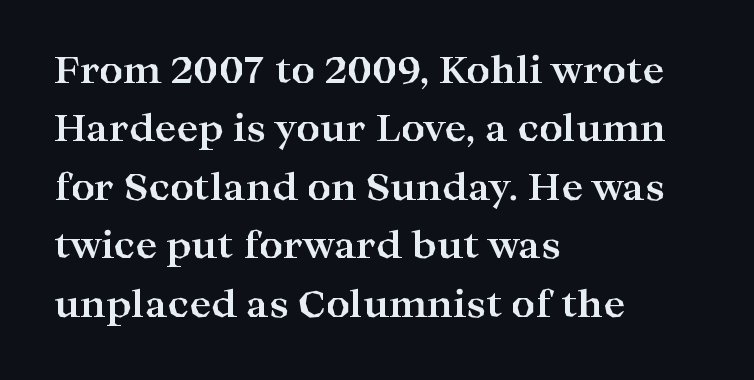
The image shows 37 px bold, wide serif type, upright; set left-aligned, normal line spacing (1.58x), normal letter spacing, not underlined; high stroke contrast and a medium x-height.
